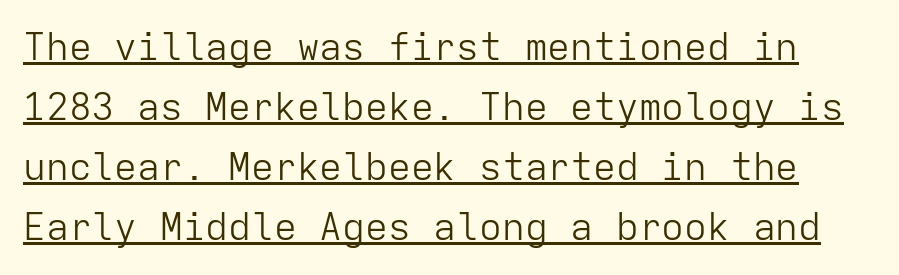
Letterform terminals end flat and unadorned throughout the passage. This is the regular roman posture of the typeface. The words here are underlined. Fixed-width glyphs throughout — classic coding-font behaviour. Letters have the restrained weight of plain body copy at most.
